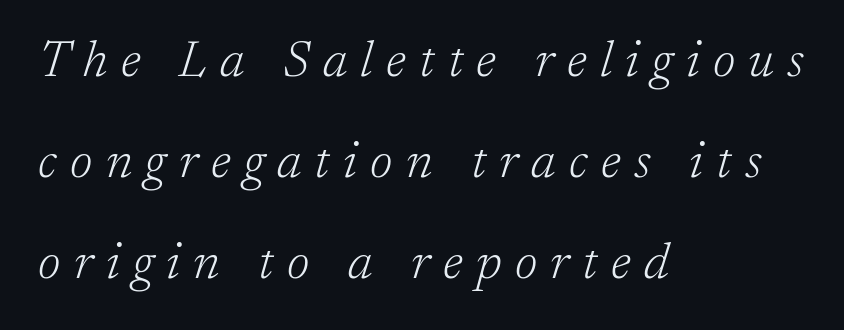
The image shows 51 px light serif type, italic (leaning right); set left-aligned, loose line spacing (1.98x), unusually wide letter spacing (+0.26 em), not underlined; low stroke contrast and a medium x-height.
